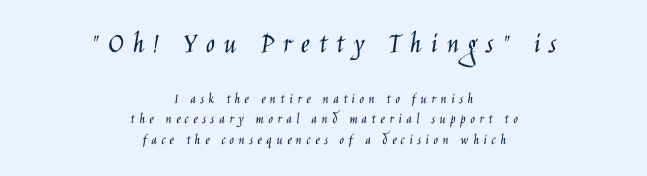
Teacher's note: observe the equal gaps on both sides — that is centered alignment. The designer gave the opening block more size than the closing block. Line spacing here is normal. Regarding serifs, this sample does without them.
